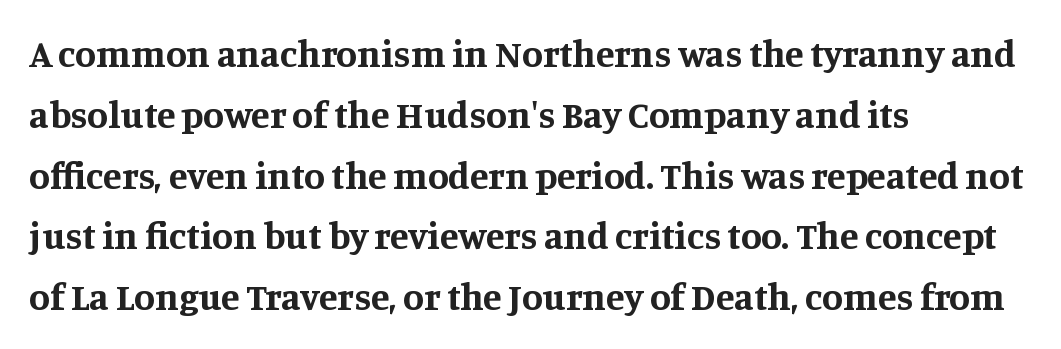
Q: Is the text bold? A: Yes.
Q: Is the text italic (slanted)? A: No, it is upright.
Q: Is the typeface a serif or a sans-serif typeface? A: Serif.
Q: Is the text underlined? A: No.
Q: How is the paragraph aligned? A: Left-aligned.
Q: Is the spacing between letters normal or unusually wide? A: Normal.
Q: Is the spacing between lines tight, normal or loose? A: Normal.
Q: Width (condensed, normal, or wide)? A: Normal.
Q: Stroke contrast? A: Medium.
Q: x-height? A: Large.
Q: Monospaced? A: No.
